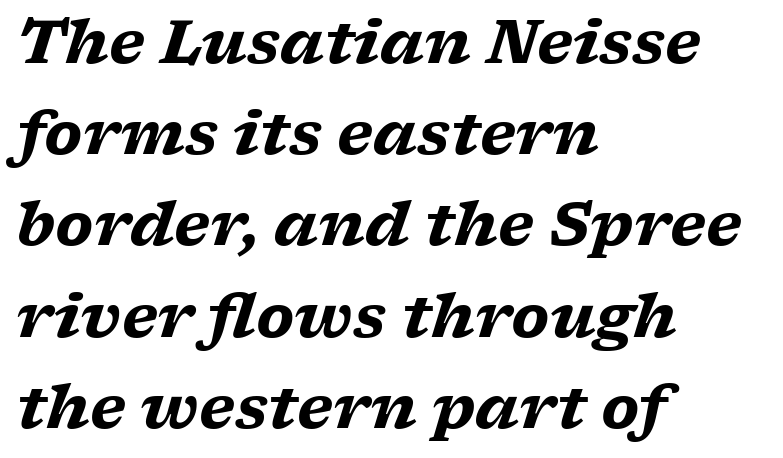
The image shows 60 px heavy, wide serif type, italic (leaning right); set left-aligned, normal line spacing (1.52x), normal letter spacing, not underlined; low stroke contrast and a medium x-height.
